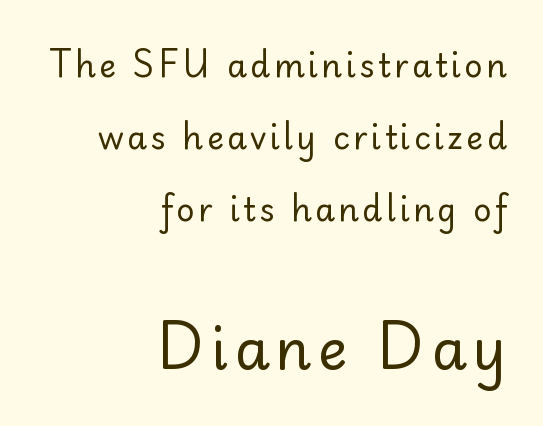
{"serif": "no", "italic": "no", "bold": "no", "weight": "regular", "width": "normal", "stroke_contrast": "low", "x_height": "small", "monospaced": "no", "underline": "no", "align": "right", "line_spacing": "loose", "line_spacing_ratio": 2.25, "larger_block": "second", "size_ratio": 1.75, "glyph_px": 56}
